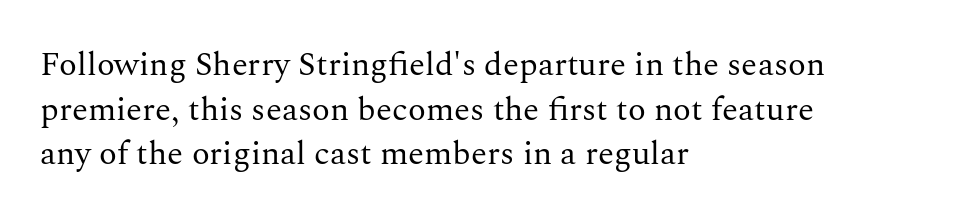
The image shows 33 px regular-weight serif type, upright; set left-aligned, normal line spacing (1.35x), normal letter spacing, not underlined; medium stroke contrast and a medium x-height.
